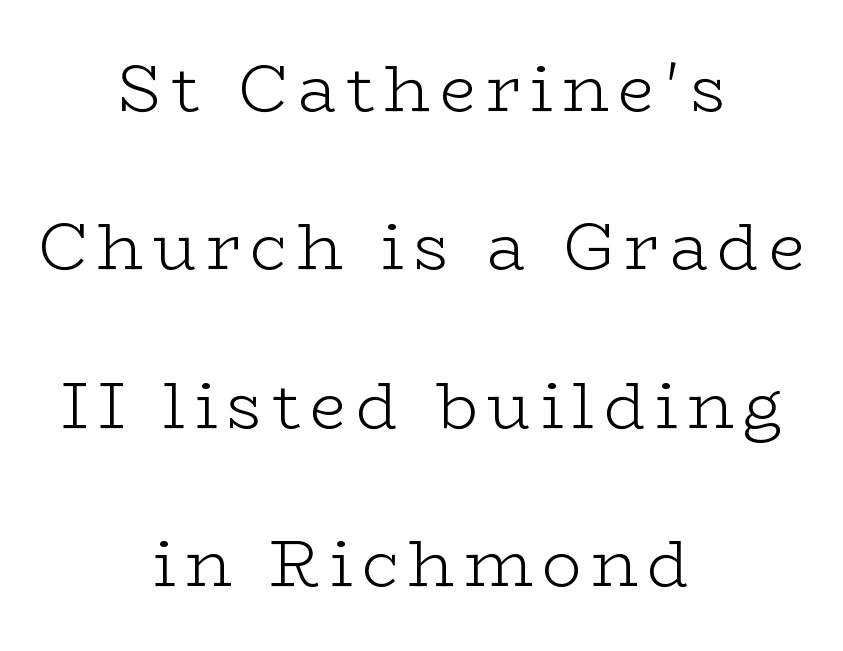
These lines were composed using upright roman letters. Letterform terminals end in serifs throughout the passage. This sample trades compactness for vertical openness between lines. The passage shown is not underscored anywhere. The letters advance in unequal steps, a hallmark of proportional type. Stroke thickness stays within the range of a standard reading face or lighter.
